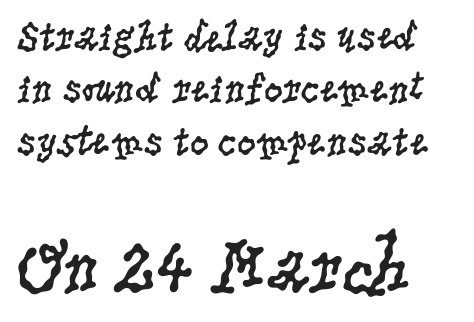
The image shows 73 px regular-weight, condensed serif type; set left-aligned, normal line spacing (1.25x), normal letter spacing, not underlined; the second (bottom) block is 1.74x larger; low stroke contrast and a large x-height.
